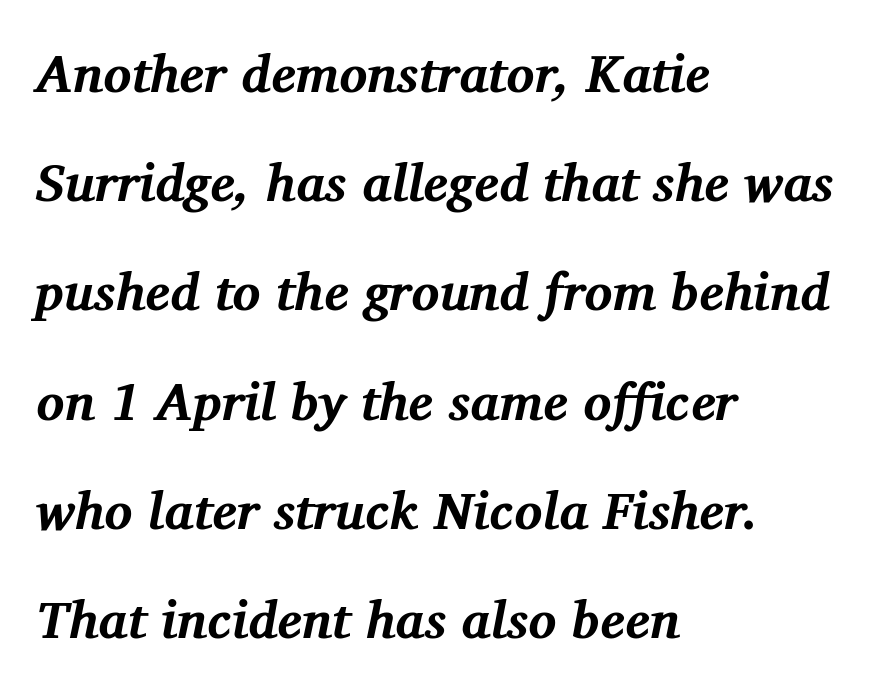
{"serif": "yes", "italic": "yes", "lean": "right", "slant_degrees": 11, "bold": "yes", "weight": "bold", "width": "normal", "stroke_contrast": "medium", "x_height": "medium", "monospaced": "no", "underline": "no", "align": "left", "line_spacing": "loose", "line_spacing_ratio": 2.1, "letter_spacing": "normal", "letter_spacing_em": 0.0, "glyph_px": 52}
